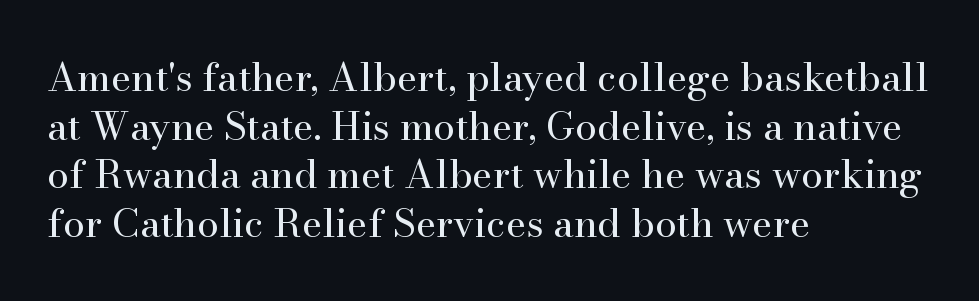
The image shows 39 px regular-weight serif type, upright; set left-aligned, normal line spacing (1.25x), normal letter spacing, not underlined; high stroke contrast and a small x-height.
